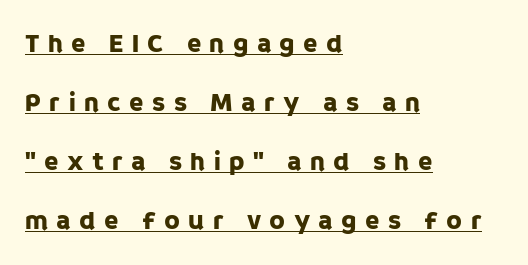
The letters stand straight up with perfectly vertical stems. Airy leading. Leftover space on each line is placed entirely after the last word. Caption: expanded tracking, letters set apart. The lettering is marked with a stroke running underneath it.
